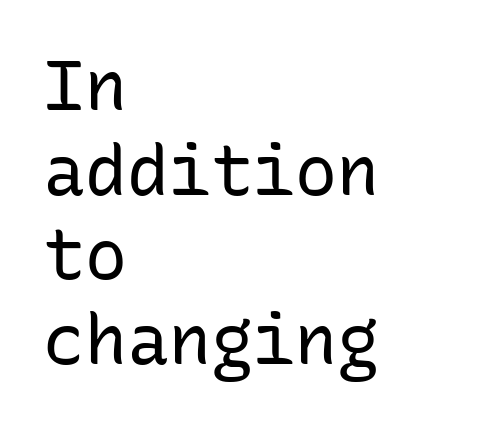
Reading down the block, your eye returns to a fixed left position each line. Stroke mass is kept to a normal reading level or below. No italicization has been applied; the sample stays upright. Tracking here is standard; glyphs follow each other at the usual distance.
